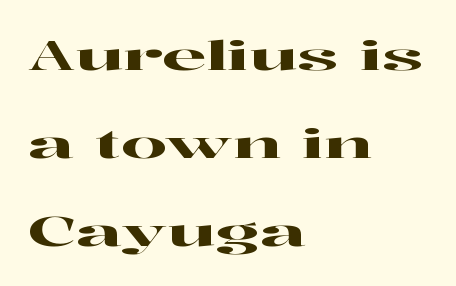
Q: Is the text italic (slanted)? A: No, it is upright.
Q: Is the typeface a serif or a sans-serif typeface? A: Serif.
Q: Is the text underlined? A: No.
Q: How is the paragraph aligned? A: Left-aligned.
Q: Is the spacing between letters normal or unusually wide? A: Normal.
Q: Is the spacing between lines tight, normal or loose? A: Loose.
Q: Width (condensed, normal, or wide)? A: Wide.
Q: Stroke contrast? A: High.
Q: x-height? A: Medium.
Q: Monospaced? A: No.
